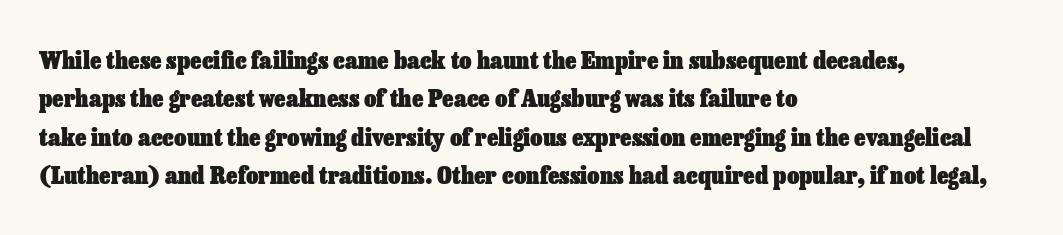
{"italic": "no", "bold": "yes", "underline": "no", "align": "left", "line_spacing": "normal", "line_spacing_ratio": 1.6, "letter_spacing": "normal", "letter_spacing_em": 0.0, "glyph_px": 24}
